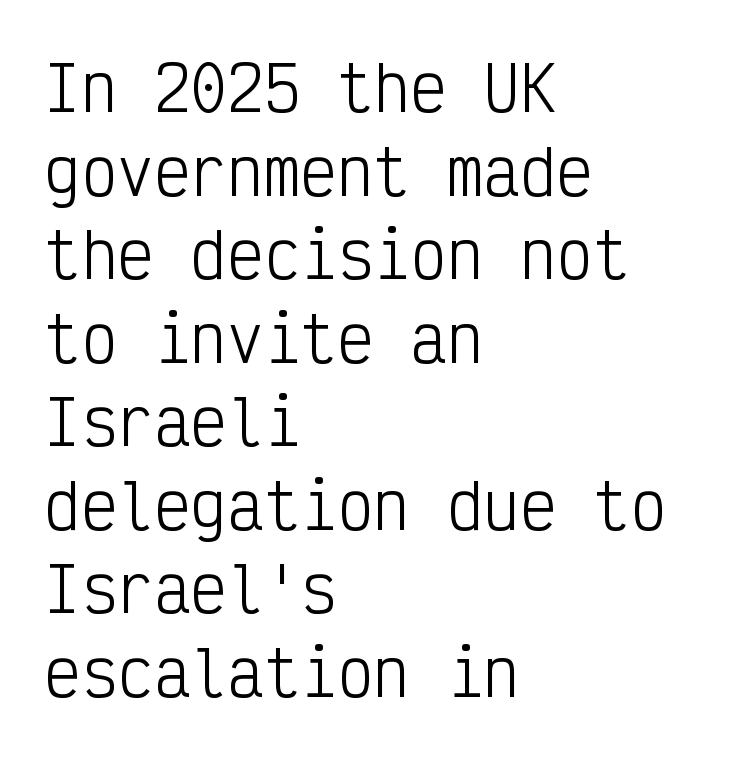
Q: Is the text bold? A: No.
Q: Is the text italic (slanted)? A: No, it is upright.
Q: Is the typeface a serif or a sans-serif typeface? A: Sans-serif.
Q: Is the text underlined? A: No.
Q: How is the paragraph aligned? A: Left-aligned.
Q: Is the spacing between letters normal or unusually wide? A: Normal.
Q: Is the spacing between lines tight, normal or loose? A: Normal.
Q: Width (condensed, normal, or wide)? A: Condensed.
Q: Stroke contrast? A: Low.
Q: x-height? A: Medium.
Q: Monospaced? A: Yes.
